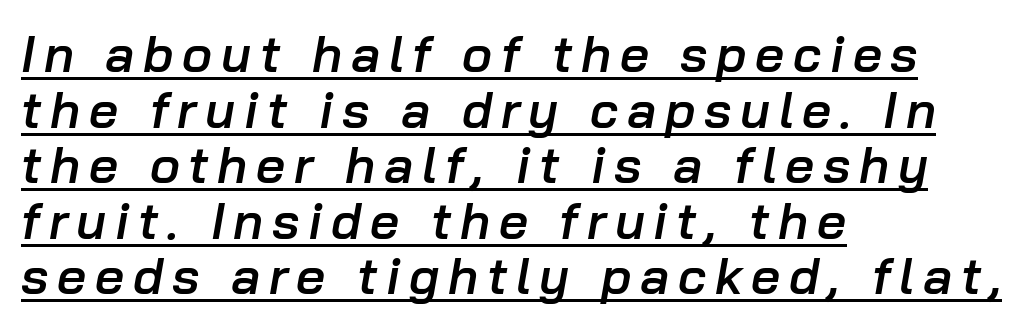
Q: Is the text bold? A: Semi-bold.
Q: Is the text italic (slanted)? A: Yes, it leans right by about 10 degrees.
Q: Is the text underlined? A: Yes.
Q: How is the paragraph aligned? A: Left-aligned.
Q: Is the spacing between lines tight, normal or loose? A: Tight.
Q: Width (condensed, normal, or wide)? A: Normal.
Q: Stroke contrast? A: Low.
Q: x-height? A: Medium.
Q: Monospaced? A: No.
